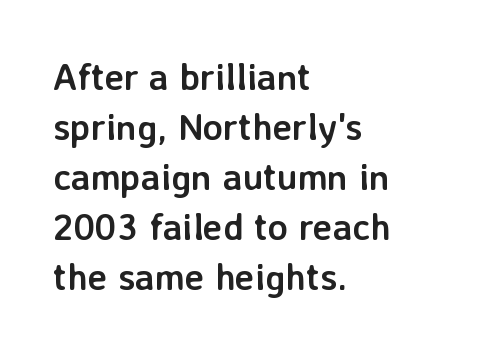
Q: Is the text bold? A: Yes.
Q: Is the text italic (slanted)? A: No, it is upright.
Q: Is the typeface a serif or a sans-serif typeface? A: Sans-serif.
Q: Is the text underlined? A: No.
Q: How is the paragraph aligned? A: Left-aligned.
Q: Is the spacing between letters normal or unusually wide? A: Normal.
Q: Is the spacing between lines tight, normal or loose? A: Normal.
Q: Width (condensed, normal, or wide)? A: Normal.
Q: Stroke contrast? A: Low.
Q: x-height? A: Medium.
Q: Monospaced? A: No.
